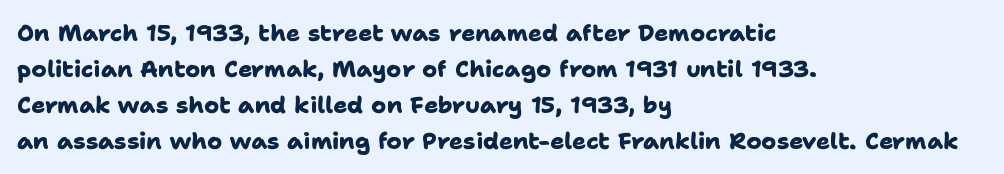
{"bold": "yes", "underline": "no", "align": "left", "line_spacing": "normal", "line_spacing_ratio": 1.56, "letter_spacing": "normal", "letter_spacing_em": 0.0, "glyph_px": 23}
